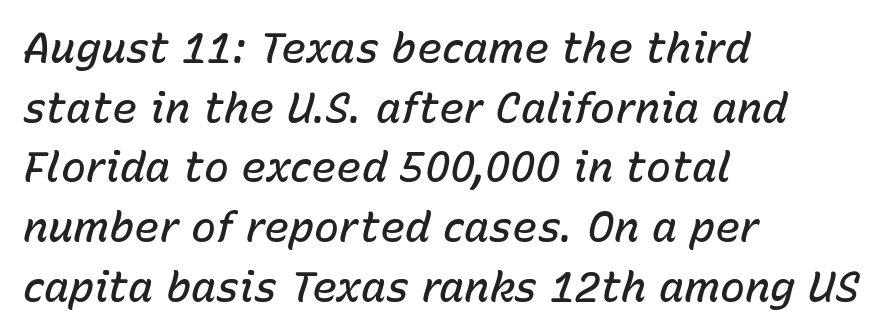
Q: Is the text bold? A: Semi-bold.
Q: Is the text italic (slanted)? A: Yes, it leans right by about 15 degrees.
Q: Is the text underlined? A: No.
Q: How is the paragraph aligned? A: Left-aligned.
Q: Is the spacing between letters normal or unusually wide? A: Normal.
Q: Is the spacing between lines tight, normal or loose? A: Normal.
Q: Width (condensed, normal, or wide)? A: Normal.
Q: Stroke contrast? A: Low.
Q: x-height? A: Medium.
Q: Monospaced? A: No.
